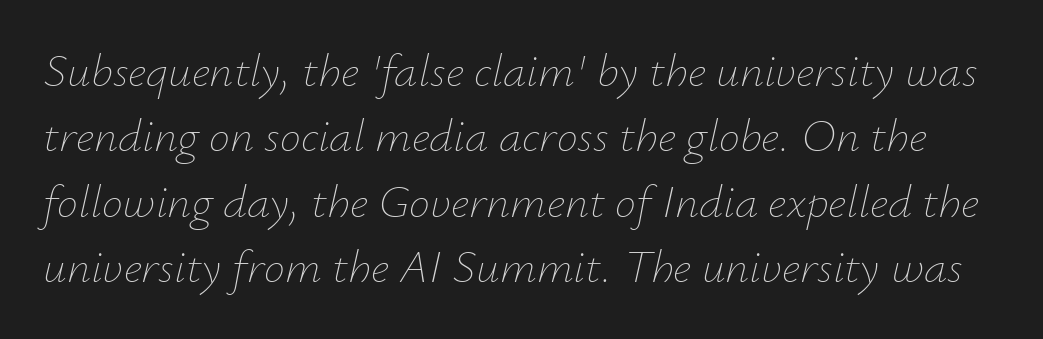
Q: Is the text bold? A: No.
Q: Is the text italic (slanted)? A: Yes, it leans right by about 12 degrees.
Q: Is the text underlined? A: No.
Q: Is the spacing between letters normal or unusually wide? A: Normal.
Q: Is the spacing between lines tight, normal or loose? A: Normal.
Q: Width (condensed, normal, or wide)? A: Normal.
Q: Stroke contrast? A: Low.
Q: x-height? A: Small.
Q: Monospaced? A: No.
